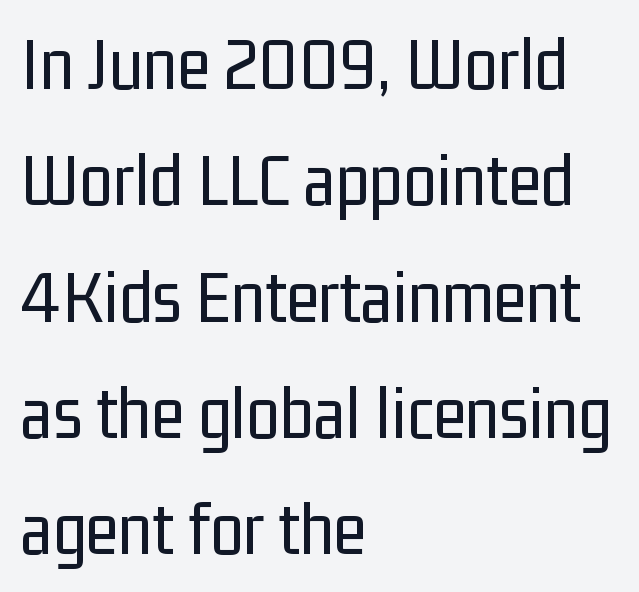
{"serif": "no", "italic": "no", "bold": "no", "weight": "regular", "width": "condensed", "stroke_contrast": "low", "x_height": "medium", "monospaced": "no", "underline": "no", "align": "left", "line_spacing": "normal", "line_spacing_ratio": 1.53, "letter_spacing": "normal", "letter_spacing_em": 0.0, "glyph_px": 76}
